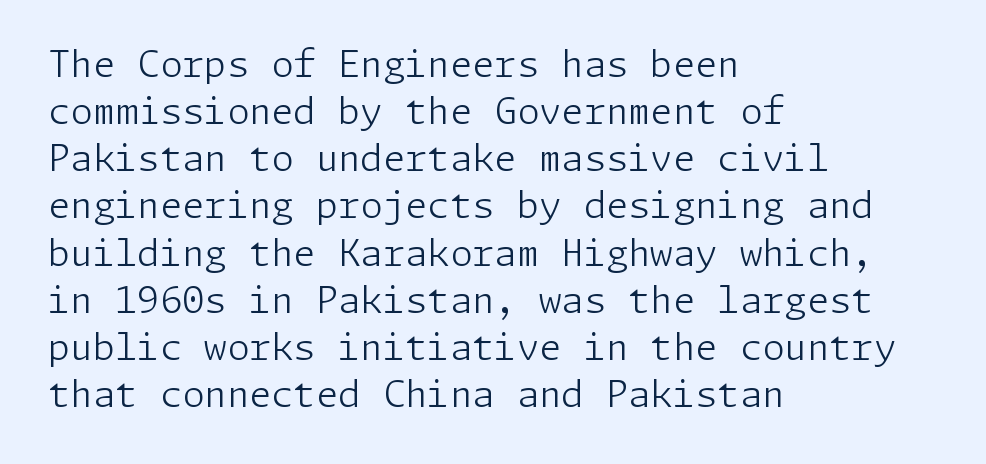
Q: Is the text bold? A: No.
Q: Is the text italic (slanted)? A: No, it is upright.
Q: Is the typeface a serif or a sans-serif typeface? A: Sans-serif.
Q: Is the text underlined? A: No.
Q: How is the paragraph aligned? A: Left-aligned.
Q: Is the spacing between letters normal or unusually wide? A: Normal.
Q: Is the spacing between lines tight, normal or loose? A: Normal.
Q: Width (condensed, normal, or wide)? A: Normal.
Q: Stroke contrast? A: Low.
Q: x-height? A: Medium.
